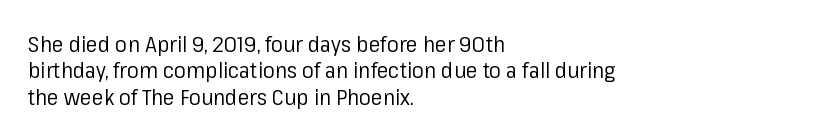
{"italic": "no", "bold": "no", "underline": "no", "align": "left", "line_spacing_ratio": 1.2, "letter_spacing": "normal", "letter_spacing_em": 0.0, "glyph_px": 22}
